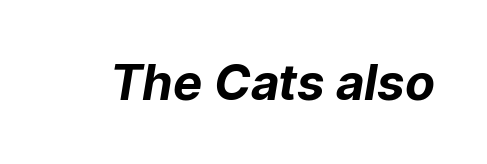
Q: Is the text bold? A: Yes.
Q: Is the typeface a serif or a sans-serif typeface? A: Sans-serif.
Q: Is the text underlined? A: No.
Q: Is the spacing between letters normal or unusually wide? A: Normal.
Q: Width (condensed, normal, or wide)? A: Normal.
Q: Stroke contrast? A: Low.
Q: x-height? A: Medium.
Q: Monospaced? A: No.
